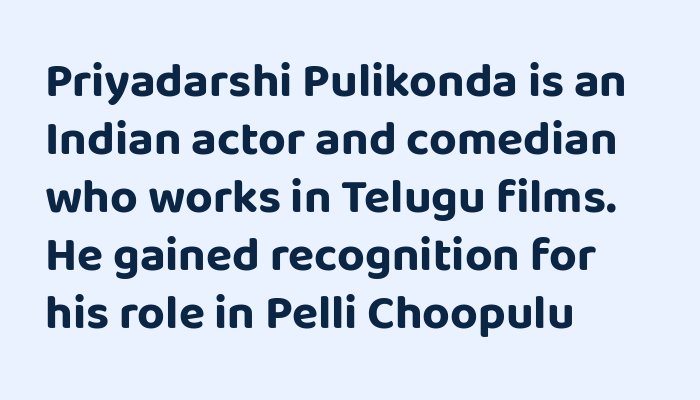
{"serif": "no", "italic": "no", "bold": "yes", "weight": "bold", "width": "normal", "stroke_contrast": "low", "x_height": "large", "monospaced": "no", "underline": "no", "align": "left", "line_spacing_ratio": 1.21, "letter_spacing": "normal", "letter_spacing_em": 0.0, "glyph_px": 48}
